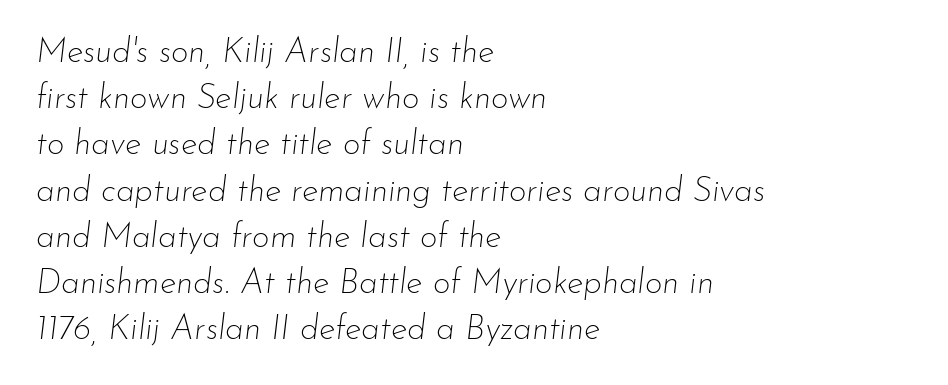
If you drew a ruler down the left edge, every line would touch it. Leading: standard. Each letter keeps its own natural width here, so spacing adapts to shape. Just letters on the line, the space beneath them empty.
